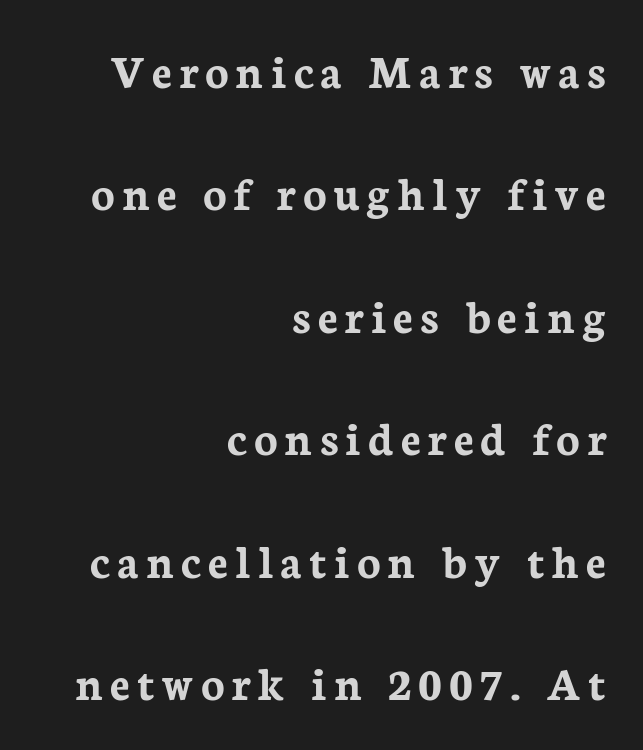
{"serif": "yes", "italic": "no", "bold": "yes", "weight": "semibold", "width": "normal", "stroke_contrast": "low", "x_height": "medium", "monospaced": "no", "underline": "no", "align": "right", "line_spacing": "loose", "line_spacing_ratio": 2.5, "glyph_px": 49}
